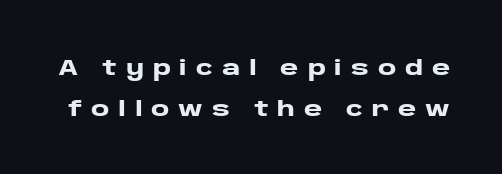
Q: Is the text bold? A: Yes.
Q: Is the text italic (slanted)? A: No, it is upright.
Q: Is the text underlined? A: No.
Q: Is the spacing between letters normal or unusually wide? A: Unusually wide.
